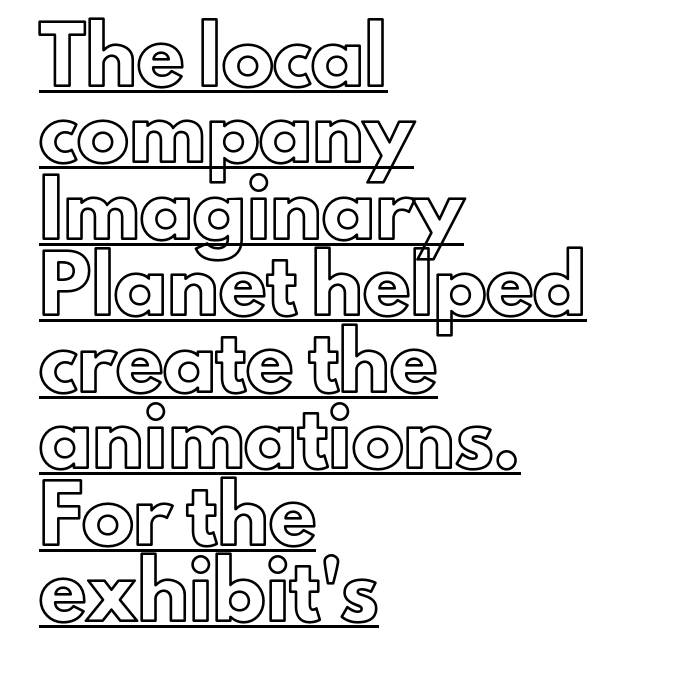
{"italic": "no", "width": "normal", "x_height": "small", "monospaced": "no", "underline": "yes", "align": "left", "line_spacing": "normal", "line_spacing_ratio": 1.47, "letter_spacing": "normal", "letter_spacing_em": 0.0, "glyph_px": 52}
